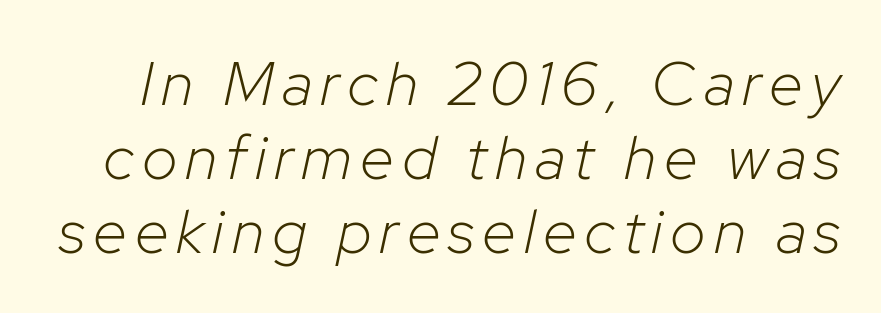
The image shows 62 px light type, italic (leaning right); set line spacing 1.19x, not underlined; low stroke contrast and a medium x-height.
